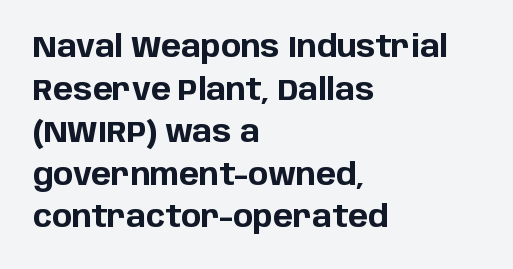
Q: Is the text bold? A: Yes.
Q: Is the text italic (slanted)? A: No, it is upright.
Q: Is the typeface a serif or a sans-serif typeface? A: Sans-serif.
Q: Is the text underlined? A: No.
Q: How is the paragraph aligned? A: Left-aligned.
Q: Is the spacing between letters normal or unusually wide? A: Normal.
Q: Is the spacing between lines tight, normal or loose? A: Normal.
Q: Width (condensed, normal, or wide)? A: Normal.
Q: Stroke contrast? A: Low.
Q: x-height? A: Large.
Q: Monospaced? A: No.
